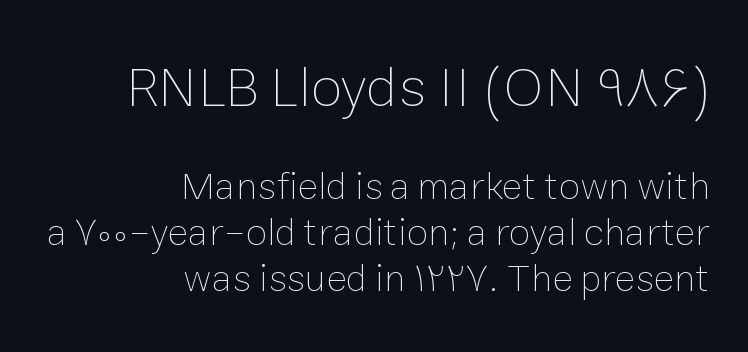
Q: Is the text bold? A: No.
Q: Is the text italic (slanted)? A: No, it is upright.
Q: Is the text underlined? A: No.
Q: How is the paragraph aligned? A: Right-aligned.
Q: Is the spacing between letters normal or unusually wide? A: Normal.
Q: Which block of text is set in a larger size, the first (top) or the second (bottom)? A: The first (top) one.
Q: Width (condensed, normal, or wide)? A: Normal.
Q: Stroke contrast? A: Low.
Q: x-height? A: Medium.
Q: Monospaced? A: No.
